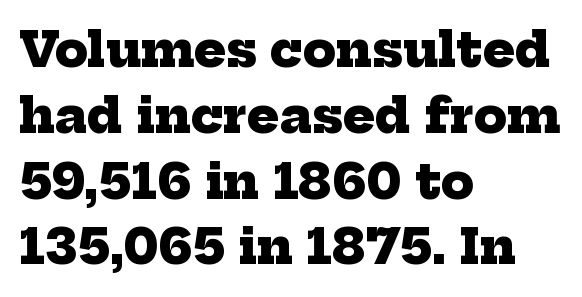
The image shows 48 px heavy serif type; set left-aligned, normal line spacing (1.37x), normal letter spacing, not underlined; low stroke contrast and a medium x-height.
